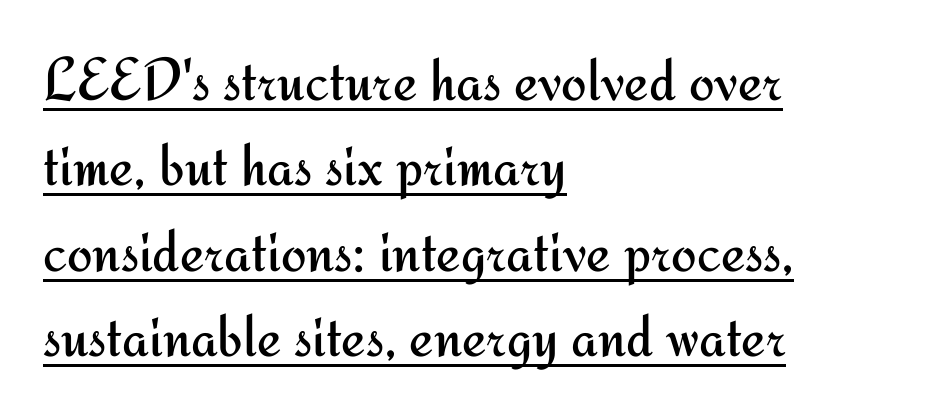
The image shows 61 px regular-weight sans-serif type, upright; set left-aligned, normal line spacing (1.4x), normal letter spacing, underlined; medium stroke contrast and a small x-height.
